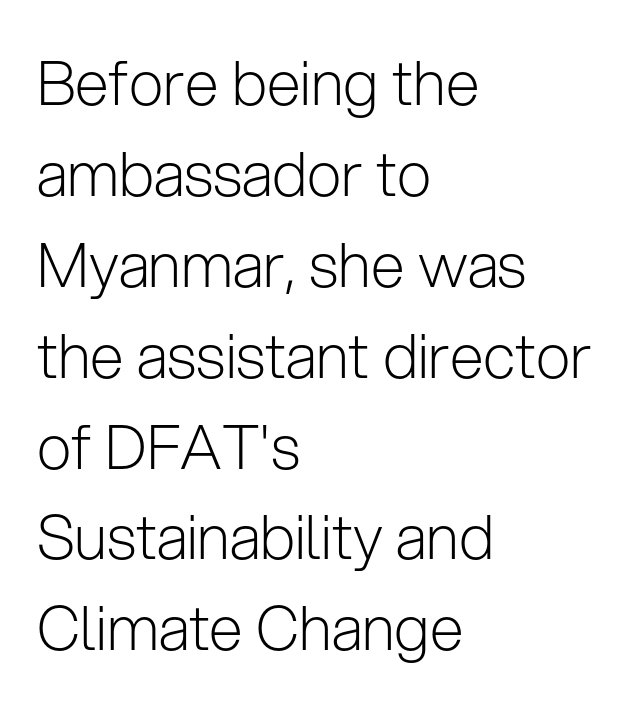
The image shows 61 px light sans-serif type, upright; set left-aligned, normal line spacing (1.49x), normal letter spacing, not underlined; low stroke contrast and a medium x-height.
